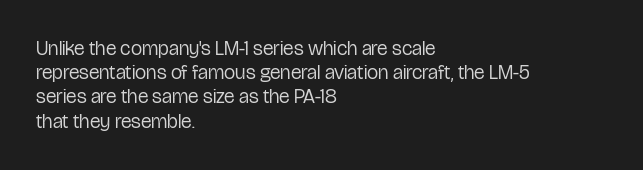
Q: Is the text bold? A: No.
Q: Is the text italic (slanted)? A: No, it is upright.
Q: Is the text underlined? A: No.
Q: How is the paragraph aligned? A: Left-aligned.
Q: Is the spacing between letters normal or unusually wide? A: Normal.
